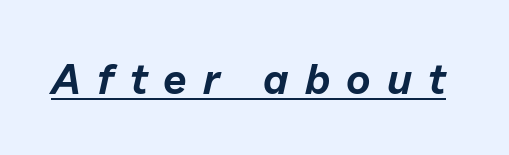
The image shows 42 px text type, italic (leaning right); set unusually wide letter spacing (+0.38 em), underlined; low stroke contrast and a medium x-height.
